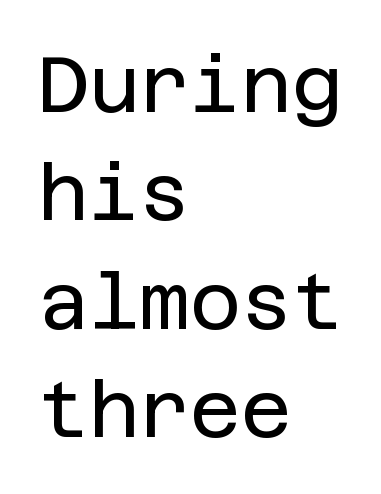
{"serif": "no", "italic": "no", "bold": "no", "weight": "regular", "width": "normal", "stroke_contrast": "low", "x_height": "large", "underline": "no", "align": "left", "line_spacing": "normal", "line_spacing_ratio": 1.39, "letter_spacing": "normal", "letter_spacing_em": 0.0, "glyph_px": 78}
